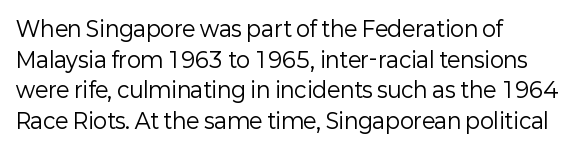
The strip under each line holds only bare page. The lines in this sample share a left origin and differ only in where they stop. The block of text has a typical density, with ordinary space between rows. A typesetter would call this zero additional tracking. Each stroke keeps to a modest, everyday thickness or less. Style check: upright.
